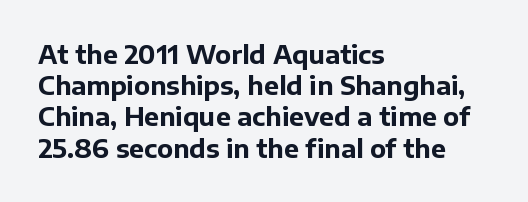
Q: Is the text bold? A: Yes.
Q: Is the text italic (slanted)? A: No, it is upright.
Q: Is the text underlined? A: No.
Q: How is the paragraph aligned? A: Left-aligned.
Q: Is the spacing between letters normal or unusually wide? A: Normal.
Q: Is the spacing between lines tight, normal or loose? A: Normal.
